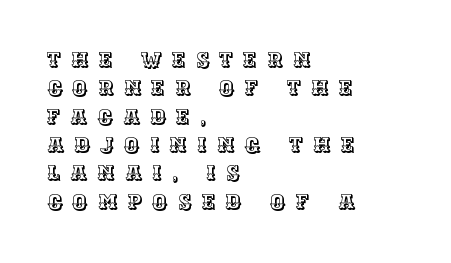
A normal amount of white space separates one row of letters from the next. This rendering features lettering with no underline. This sample uses an upright cut, with every glyph sitting square on the baseline. This sample uses expanded letter spacing, leaving extra air between glyphs. The ragged edge is on the right, which tells us the setting is flush left.
